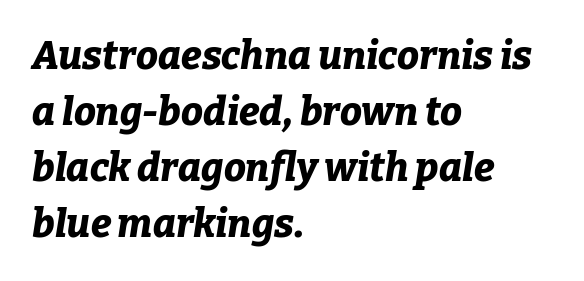
{"italic": "yes", "lean": "right", "slant_degrees": 9, "bold": "yes", "weight": "bold", "width": "normal", "stroke_contrast": "low", "x_height": "medium", "monospaced": "no", "underline": "no", "align": "left", "line_spacing": "normal", "line_spacing_ratio": 1.44, "letter_spacing": "normal", "letter_spacing_em": 0.0, "glyph_px": 39}
